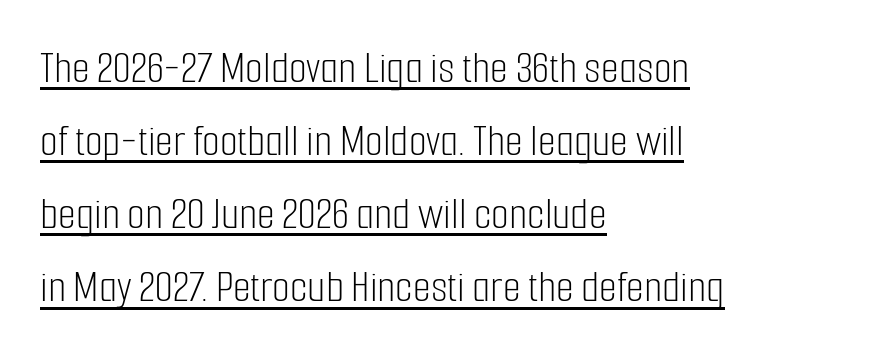
The image shows 46 px light, condensed sans-serif type, upright; set left-aligned, normal line spacing (1.59x), normal letter spacing, underlined; low stroke contrast and a medium x-height.
